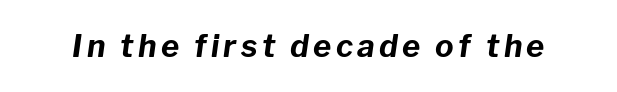
The image shows 31 px bold type, italic (leaning right); set not underlined; low stroke contrast and a medium x-height.
